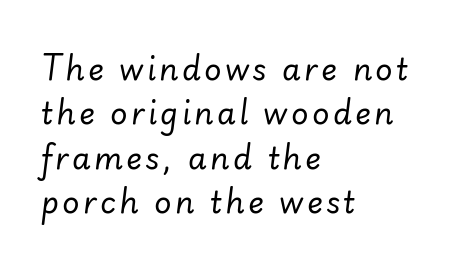
{"italic": "yes", "lean": "right", "slant_degrees": 7, "bold": "no", "weight": "regular", "width": "normal", "stroke_contrast": "low", "x_height": "small", "monospaced": "no", "underline": "no", "align": "left", "line_spacing": "normal", "line_spacing_ratio": 1.48, "glyph_px": 30}
